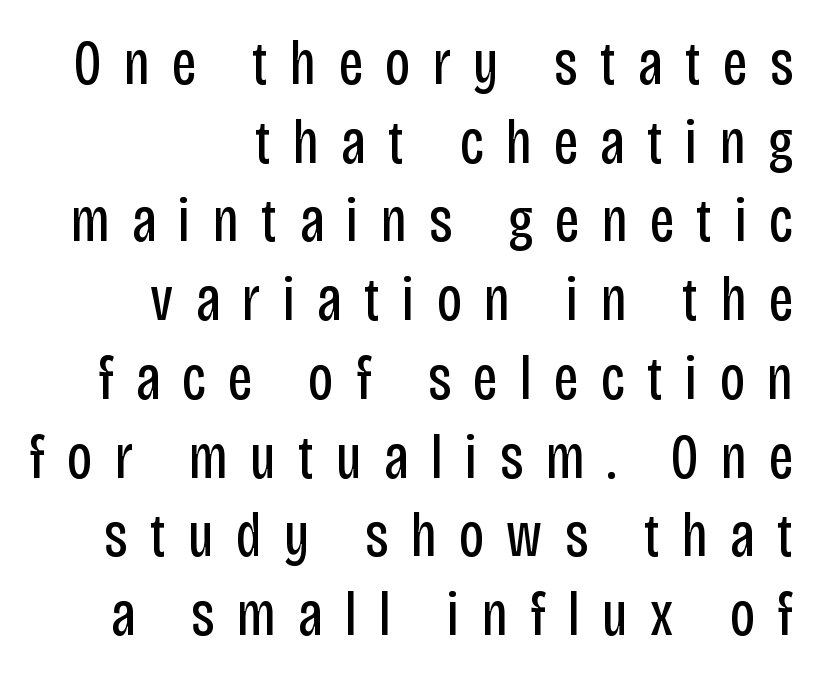
These lines are rendered in a variable-pitch font. Students, observe: this is what conventionally led text looks like. Vertical strokes here are truly vertical. Students, note that the glyphs here are deliberately spaced far apart.
